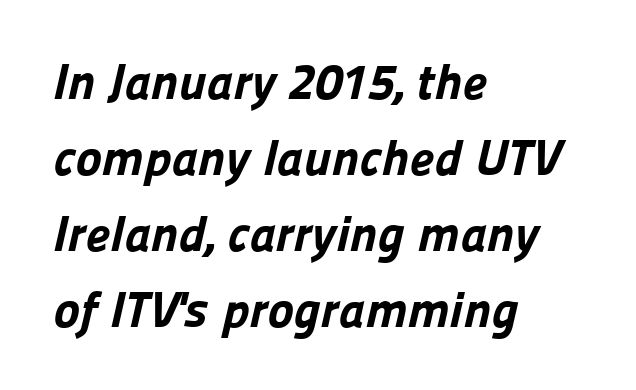
Layout note: lines flush left. The space directly below the letters is spotless. The designer went with a sans here, leaving each stem footless. Students, this is bold: see how much ink each stroke carries. The letters advance in unequal steps, a hallmark of proportional type. You could call the tracking neutral — neither tight nor loose.
